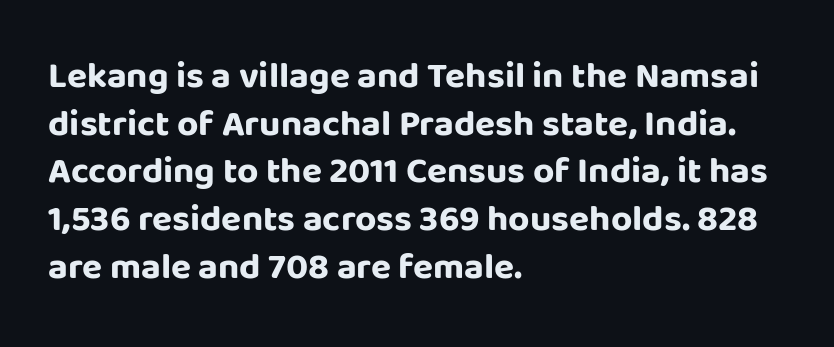
Q: Is the text bold? A: Yes.
Q: Is the text italic (slanted)? A: No, it is upright.
Q: Is the typeface a serif or a sans-serif typeface? A: Sans-serif.
Q: Is the text underlined? A: No.
Q: How is the paragraph aligned? A: Left-aligned.
Q: Is the spacing between letters normal or unusually wide? A: Normal.
Q: Is the spacing between lines tight, normal or loose? A: Normal.
Q: Width (condensed, normal, or wide)? A: Normal.
Q: Stroke contrast? A: Low.
Q: x-height? A: Large.
Q: Monospaced? A: No.
